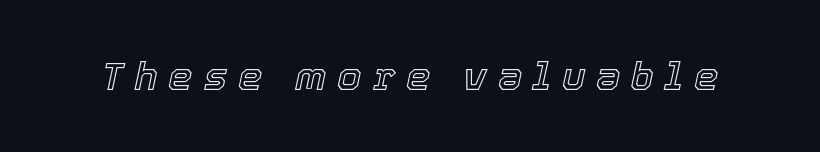
Q: Is the text italic (slanted)? A: Yes, it leans right by about 12 degrees.
Q: Is the text underlined? A: No.
Q: Is the spacing between letters normal or unusually wide? A: Unusually wide.
Q: Width (condensed, normal, or wide)? A: Normal.
Q: x-height? A: Medium.
Q: Monospaced? A: No.
